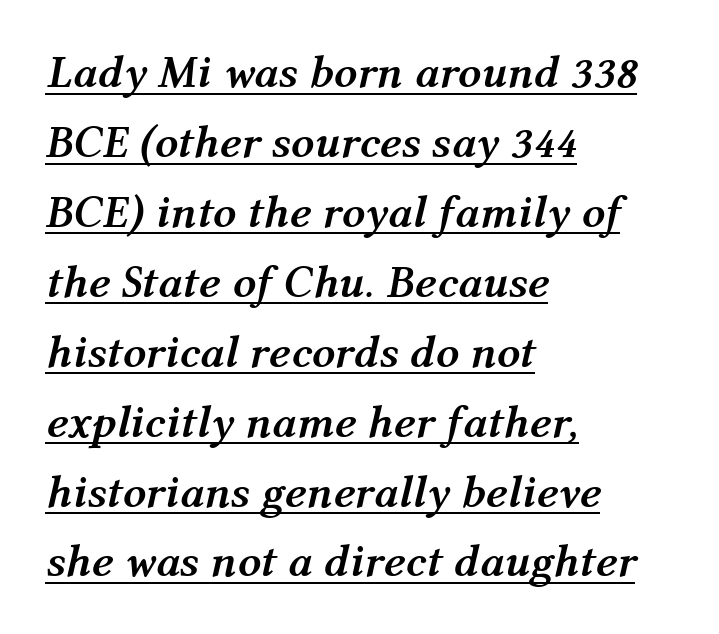
Q: Is the text bold? A: Yes.
Q: Is the text italic (slanted)? A: Yes, it leans right by about 12 degrees.
Q: Is the text underlined? A: Yes.
Q: How is the paragraph aligned? A: Left-aligned.
Q: Is the spacing between letters normal or unusually wide? A: Normal.
Q: Is the spacing between lines tight, normal or loose? A: Normal.
Q: Width (condensed, normal, or wide)? A: Normal.
Q: Stroke contrast? A: Medium.
Q: x-height? A: Medium.
Q: Monospaced? A: No.
